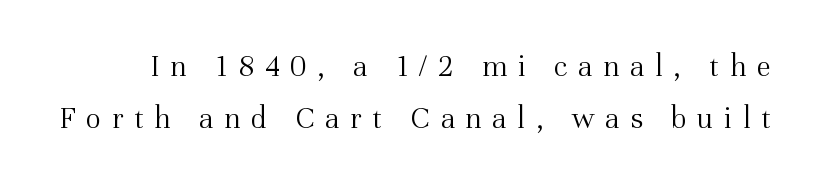
The image shows 32 px light serif type, upright; set normal line spacing (1.62x), unusually wide letter spacing (+0.33 em), not underlined; medium stroke contrast and a medium x-height.
